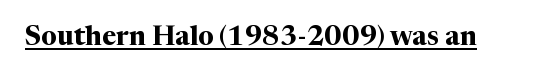
The letters stand straight up with perfectly vertical stems. Between one letter and the next there's only the usual sliver of space. Underlining? Definitely there. Strokes here are thick enough to call this a true bold.
